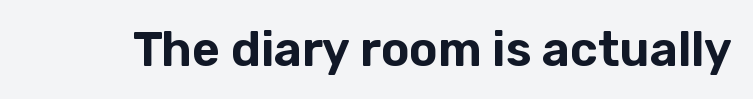
Inter-character spacing is left at the font's built-in metrics. The typography opts for an upright posture over an oblique one. Underline: absent. What kind of face is this? One without serifs — a sans. You could not count columns in this text — the font is proportionally spaced.
